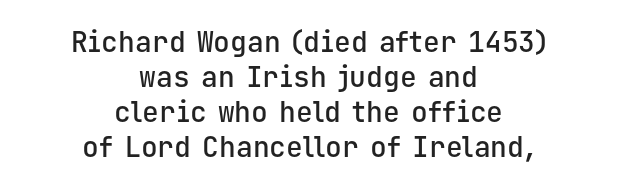
Q: Is the text bold? A: Semi-bold.
Q: Is the text italic (slanted)? A: No, it is upright.
Q: Is the typeface a serif or a sans-serif typeface? A: Sans-serif.
Q: Is the text underlined? A: No.
Q: How is the paragraph aligned? A: Centered.
Q: Is the spacing between letters normal or unusually wide? A: Normal.
Q: Is the spacing between lines tight, normal or loose? A: Normal.
Q: Width (condensed, normal, or wide)? A: Normal.
Q: Stroke contrast? A: Low.
Q: x-height? A: Medium.
Q: Monospaced? A: Yes.
